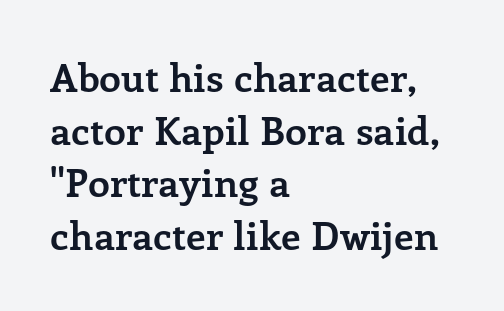
The image shows 39 px semibold serif type, upright; set left-aligned, normal line spacing (1.35x), normal letter spacing, not underlined; low stroke contrast and a medium x-height.
